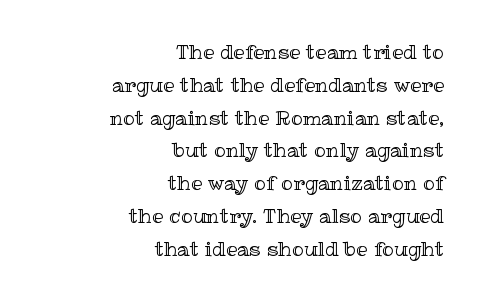
Q: Is the text italic (slanted)? A: No, it is upright.
Q: Is the text underlined? A: No.
Q: How is the paragraph aligned? A: Right-aligned.
Q: Is the spacing between letters normal or unusually wide? A: Normal.
Q: Is the spacing between lines tight, normal or loose? A: Normal.
